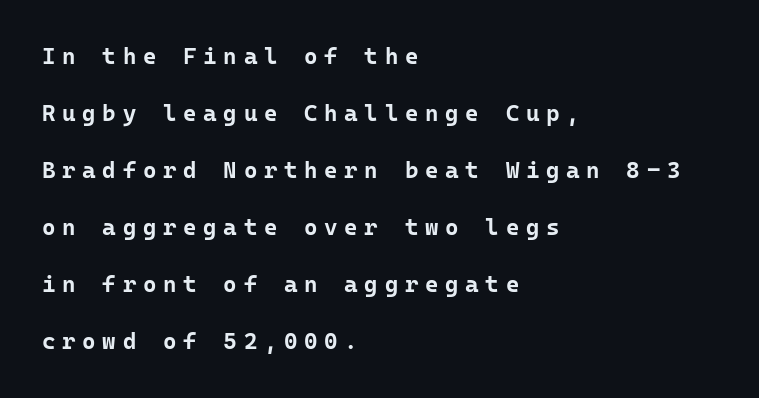
Typeset ragged right — the left edge is the straight one. The space directly below the letters is spotless. Each new line begins a long way beneath the previous one. You'd pick this weight for a headline — it's a proper bold.
